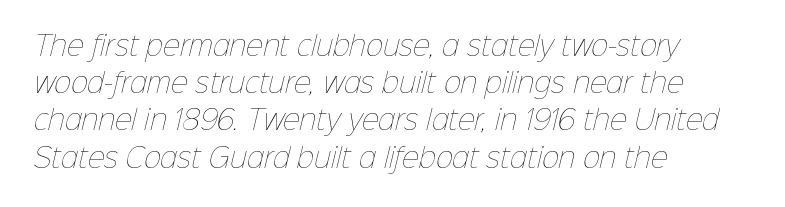
Q: Is the text bold? A: No.
Q: Is the text underlined? A: No.
Q: How is the paragraph aligned? A: Left-aligned.
Q: Is the spacing between letters normal or unusually wide? A: Normal.
Q: Is the spacing between lines tight, normal or loose? A: Normal.
